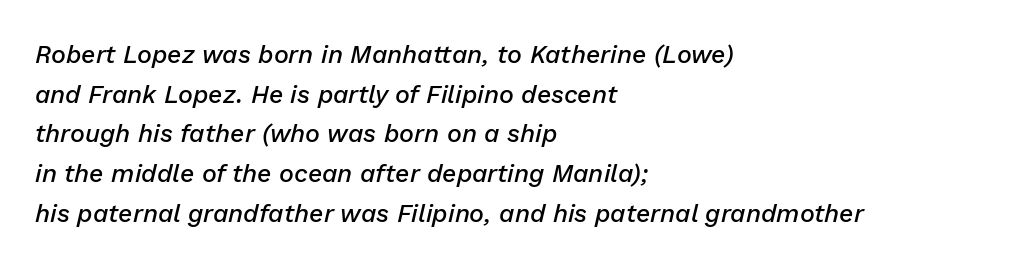
Stroke thickness is moderately raised; the sample reads as semibold. Interline gaps are of average width in this sample. The space beneath each line is pristine and unruled. Is the block centered? No — it sits flush against the left margin. Is the type slanted? Yes — the strokes lean at a clear angle. Characters follow at the spacing the type designer built in.
